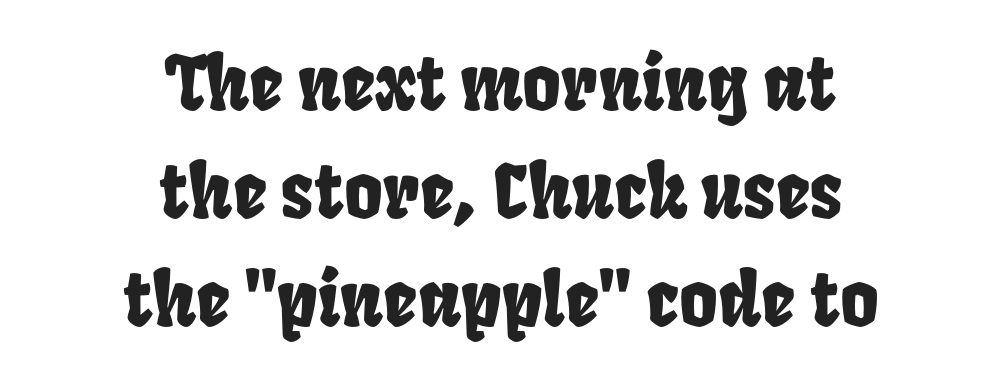
Q: Is the text underlined? A: No.
Q: How is the paragraph aligned? A: Centered.
Q: Is the spacing between letters normal or unusually wide? A: Normal.
Q: Is the spacing between lines tight, normal or loose? A: Normal.
Q: Width (condensed, normal, or wide)? A: Condensed.
Q: Stroke contrast? A: Low.
Q: x-height? A: Large.
Q: Monospaced? A: No.
